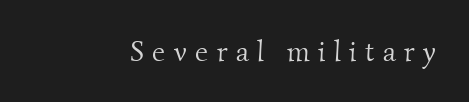
Q: Is the text bold? A: No.
Q: Is the typeface a serif or a sans-serif typeface? A: Serif.
Q: Is the text underlined? A: No.
Q: Is the spacing between letters normal or unusually wide? A: Unusually wide.
Q: Width (condensed, normal, or wide)? A: Normal.
Q: Stroke contrast? A: Medium.
Q: x-height? A: Small.
Q: Monospaced? A: No.
